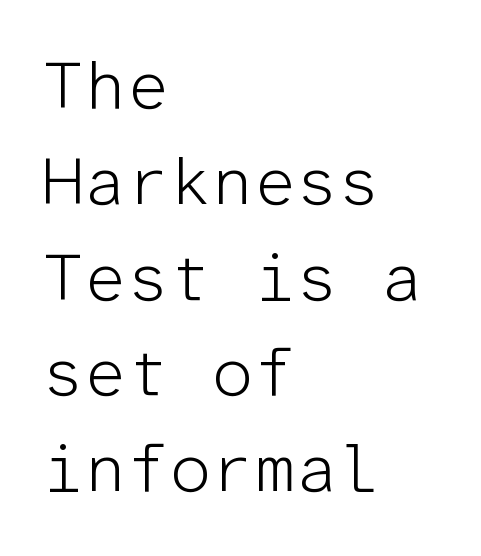
Q: Is the text bold? A: No.
Q: Is the text italic (slanted)? A: No, it is upright.
Q: Is the typeface a serif or a sans-serif typeface? A: Sans-serif.
Q: Is the text underlined? A: No.
Q: How is the paragraph aligned? A: Left-aligned.
Q: Is the spacing between letters normal or unusually wide? A: Normal.
Q: Is the spacing between lines tight, normal or loose? A: Normal.
Q: Width (condensed, normal, or wide)? A: Normal.
Q: Stroke contrast? A: Low.
Q: x-height? A: Medium.
Q: Monospaced? A: Yes.
